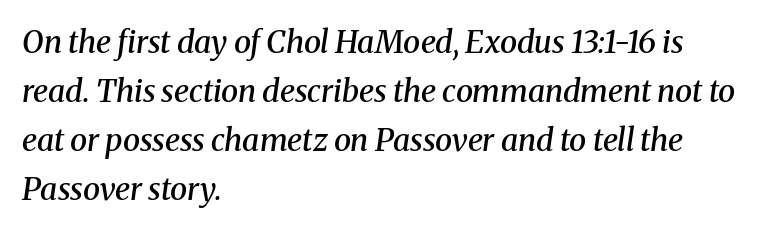
{"serif": "yes", "italic": "yes", "lean": "right", "slant_degrees": 8, "bold": "semi", "weight": "semibold", "width": "normal", "stroke_contrast": "medium", "x_height": "medium", "monospaced": "no", "underline": "no", "align": "left", "line_spacing": "normal", "line_spacing_ratio": 1.58, "letter_spacing": "normal", "letter_spacing_em": 0.0, "glyph_px": 31}
